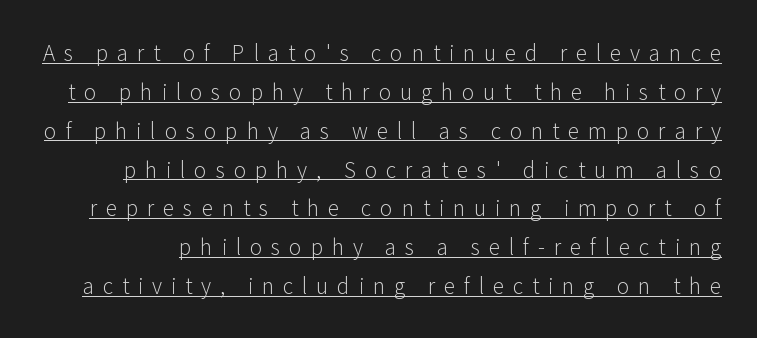
Designer's note — italics off, roman on. In designer terms, the underline attribute is active on this setting. Someone cranked the tracking dial way up on this one. The typeface has the unassuming heft of standard copy or less.
